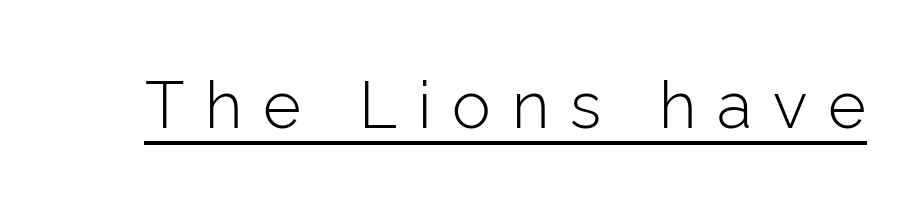
The letterforms sit at book weight or below. Display-style spreading of the glyphs; the letterfit is very open. The passage shown is typed in a proportional face where columns would drift. The lettering is marked with a stroke running underneath it. This is roman type, the default non-slanted kind.
